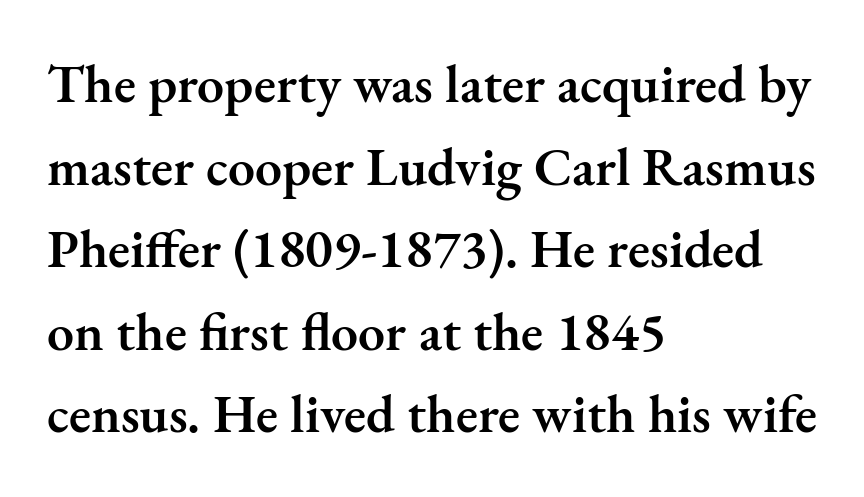
The image shows 54 px semibold serif type, upright; set left-aligned, normal line spacing (1.53x), normal letter spacing, not underlined; medium stroke contrast and a small x-height.
